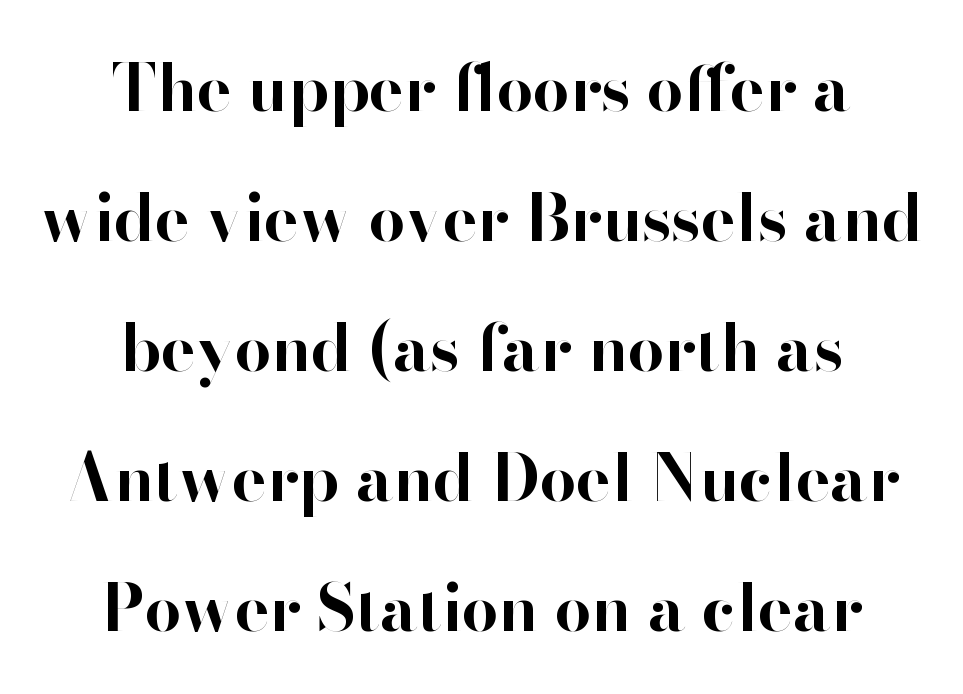
Q: Is the text bold? A: Yes.
Q: Is the text italic (slanted)? A: No, it is upright.
Q: Is the typeface a serif or a sans-serif typeface? A: Sans-serif.
Q: Is the text underlined? A: No.
Q: How is the paragraph aligned? A: Centered.
Q: Is the spacing between letters normal or unusually wide? A: Normal.
Q: Is the spacing between lines tight, normal or loose? A: Loose.
Q: Width (condensed, normal, or wide)? A: Normal.
Q: Stroke contrast? A: High.
Q: x-height? A: Small.
Q: Monospaced? A: No.
